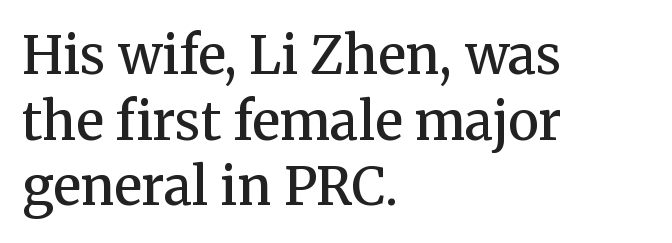
{"serif": "yes", "italic": "no", "bold": "semi", "weight": "semibold", "width": "normal", "stroke_contrast": "medium", "x_height": "medium", "monospaced": "no", "underline": "no", "align": "left", "line_spacing": "normal", "line_spacing_ratio": 1.26, "letter_spacing": "normal", "letter_spacing_em": 0.0, "glyph_px": 52}
